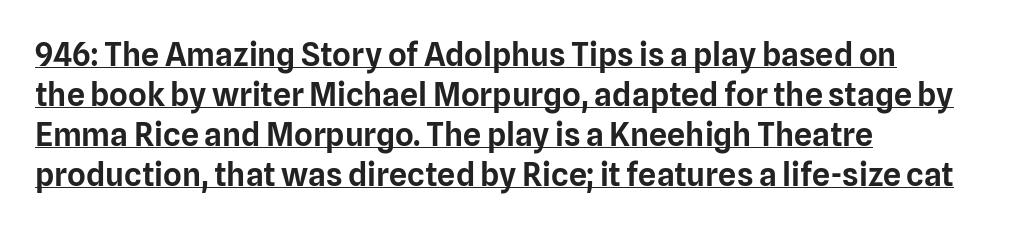
The image shows 32 px sans-serif type, upright; set left-aligned, normal line spacing (1.25x), normal letter spacing, underlined; low stroke contrast and a medium x-height.
